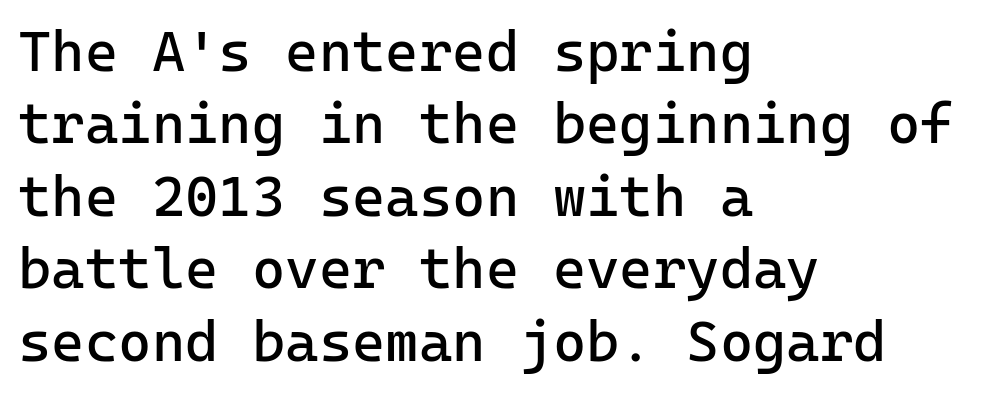
Q: Is the text bold? A: No.
Q: Is the text italic (slanted)? A: No, it is upright.
Q: Is the typeface a serif or a sans-serif typeface? A: Sans-serif.
Q: Is the text underlined? A: No.
Q: How is the paragraph aligned? A: Left-aligned.
Q: Is the spacing between letters normal or unusually wide? A: Normal.
Q: Is the spacing between lines tight, normal or loose? A: Normal.
Q: Width (condensed, normal, or wide)? A: Normal.
Q: Stroke contrast? A: Low.
Q: x-height? A: Medium.
Q: Monospaced? A: Yes.
